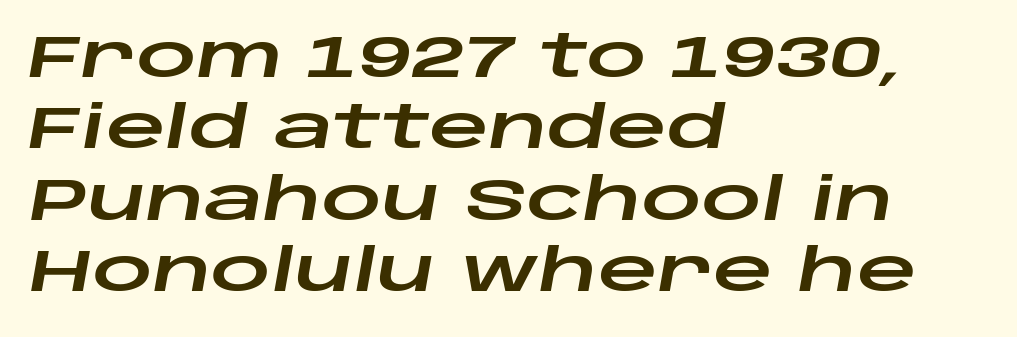
{"italic": "yes", "lean": "right", "slant_degrees": 10, "width": "wide", "stroke_contrast": "low", "x_height": "large", "monospaced": "no", "underline": "no", "align": "left", "line_spacing_ratio": 1.21, "letter_spacing": "normal", "letter_spacing_em": 0.0, "glyph_px": 59}
